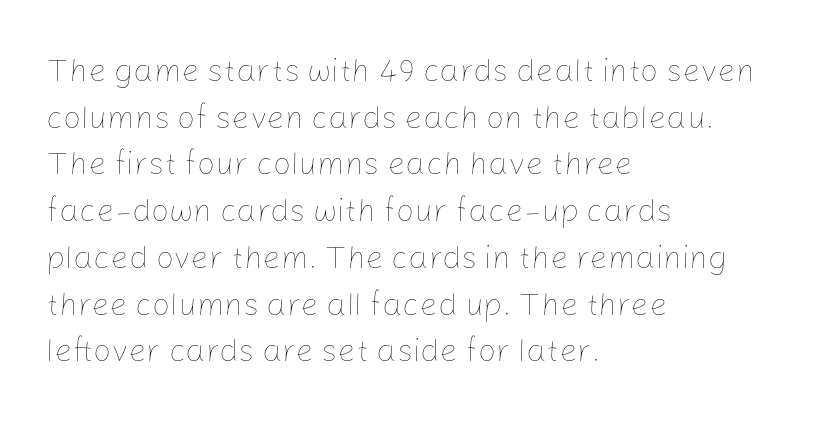
No word sits above an underline. Is this a heavy cut? Hardly; it is regular or lighter. Horizontal bands of white between lines are of average thickness. The rendering uses natural spacing where letterforms have individual widths. This sample is left-justified, so line endings fall wherever the words run out.
